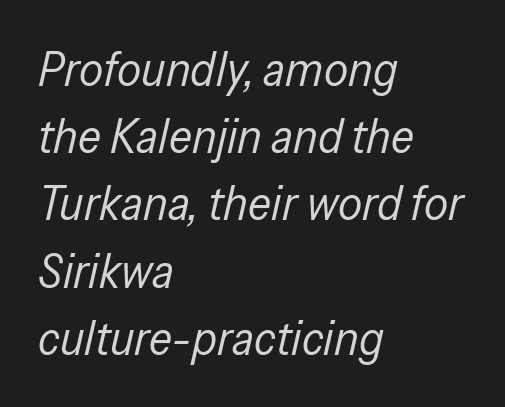
{"italic": "yes", "lean": "right", "slant_degrees": 13, "bold": "no", "weight": "regular", "width": "condensed", "stroke_contrast": "low", "x_height": "medium", "monospaced": "no", "underline": "no", "align": "left", "line_spacing": "normal", "line_spacing_ratio": 1.4, "letter_spacing": "normal", "letter_spacing_em": 0.0, "glyph_px": 48}
